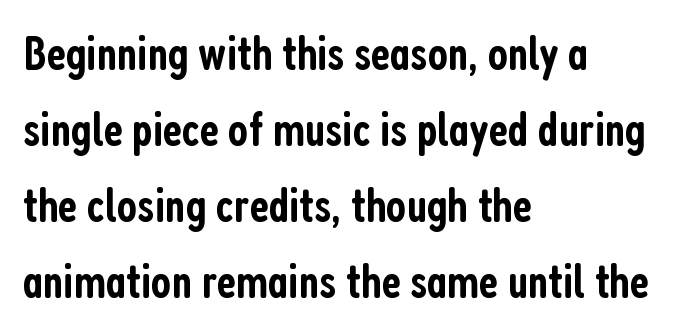
Q: Is the text bold? A: Semi-bold.
Q: Is the text italic (slanted)? A: No, it is upright.
Q: Is the typeface a serif or a sans-serif typeface? A: Sans-serif.
Q: Is the text underlined? A: No.
Q: How is the paragraph aligned? A: Left-aligned.
Q: Is the spacing between letters normal or unusually wide? A: Normal.
Q: Is the spacing between lines tight, normal or loose? A: Normal.
Q: Width (condensed, normal, or wide)? A: Condensed.
Q: Stroke contrast? A: Low.
Q: x-height? A: Medium.
Q: Monospaced? A: No.
